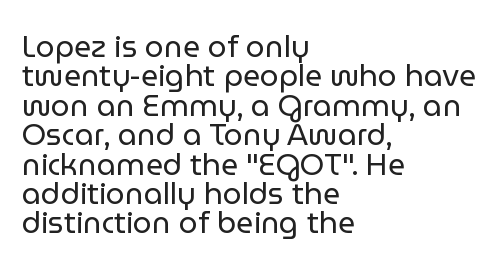
The image shows 30 px regular-weight sans-serif type, upright; set left-aligned, tight line spacing (0.98x), normal letter spacing, not underlined; low stroke contrast and a medium x-height.
